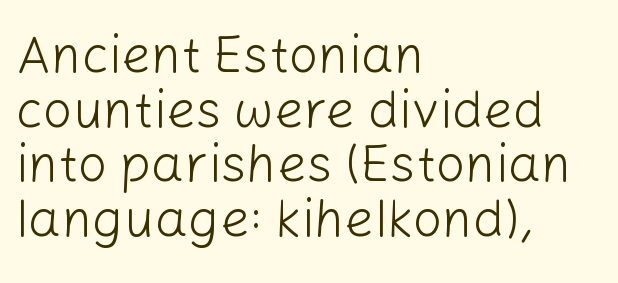
Q: Is the text bold? A: No.
Q: Is the text italic (slanted)? A: No, it is upright.
Q: Is the typeface a serif or a sans-serif typeface? A: Sans-serif.
Q: Is the text underlined? A: No.
Q: How is the paragraph aligned? A: Left-aligned.
Q: Is the spacing between letters normal or unusually wide? A: Normal.
Q: Is the spacing between lines tight, normal or loose? A: Tight.
Q: Width (condensed, normal, or wide)? A: Normal.
Q: Stroke contrast? A: Low.
Q: x-height? A: Medium.
Q: Monospaced? A: No.
